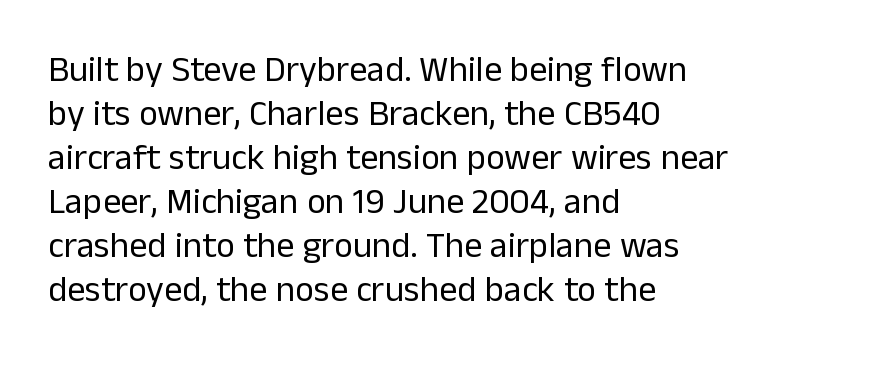
Q: Is the text bold? A: No.
Q: Is the text italic (slanted)? A: No, it is upright.
Q: Is the typeface a serif or a sans-serif typeface? A: Sans-serif.
Q: Is the text underlined? A: No.
Q: How is the paragraph aligned? A: Left-aligned.
Q: Is the spacing between letters normal or unusually wide? A: Normal.
Q: Width (condensed, normal, or wide)? A: Normal.
Q: Stroke contrast? A: Low.
Q: x-height? A: Medium.
Q: Monospaced? A: No.
